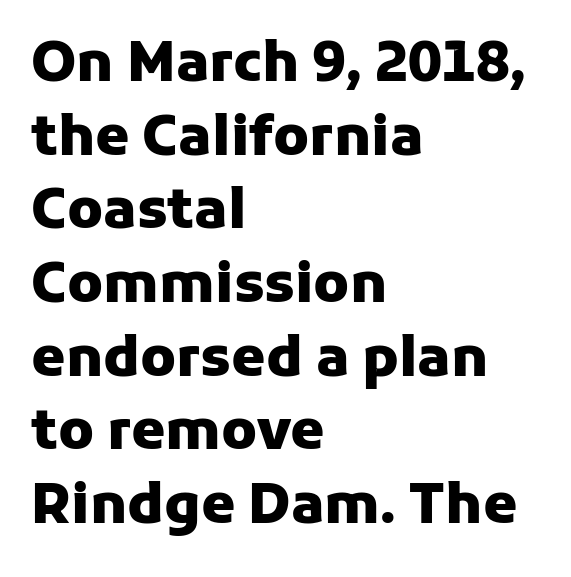
These lines keep a tight, regular rhythm from letter to letter. The strip under each line holds only bare page. If you measured baseline to baseline, you'd find a middling distance. I'd call this a sans setting — the letters go barefoot. The lettering stays uniformly vertical, giving the passage a roman look. Notice how the passage keeps a crisp vertical edge on the left only.
